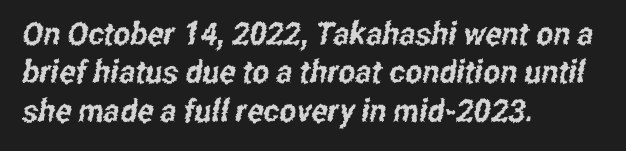
Q: Is the typeface a serif or a sans-serif typeface? A: Sans-serif.
Q: Is the text underlined? A: No.
Q: How is the paragraph aligned? A: Left-aligned.
Q: Is the spacing between letters normal or unusually wide? A: Normal.
Q: Width (condensed, normal, or wide)? A: Condensed.
Q: Stroke contrast? A: Low.
Q: x-height? A: Medium.
Q: Monospaced? A: No.
